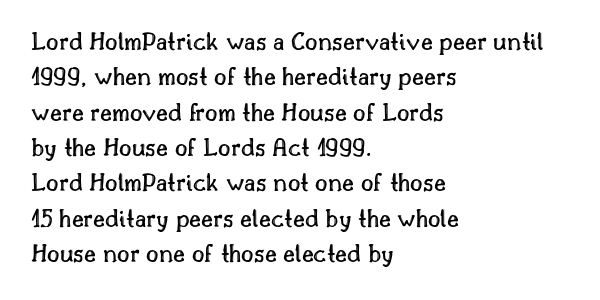
Interline gaps are of average width in this sample. The axis of the letterforms is exactly vertical. Casual observation: everything's shoved over to the left. These lines keep a tight, regular rhythm from letter to letter. Unmarked baselines from the first word to the last.
